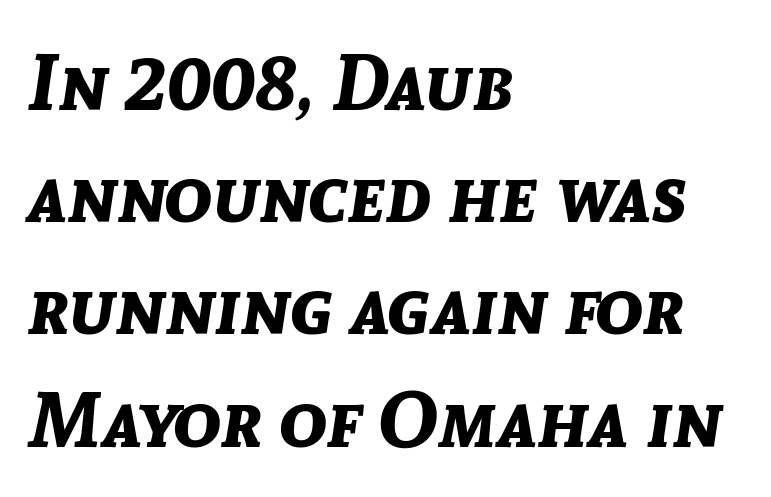
The image shows 79 px bold type, italic (leaning right); set left-aligned, normal line spacing (1.42x), normal letter spacing, not underlined; low stroke contrast and a medium x-height.
